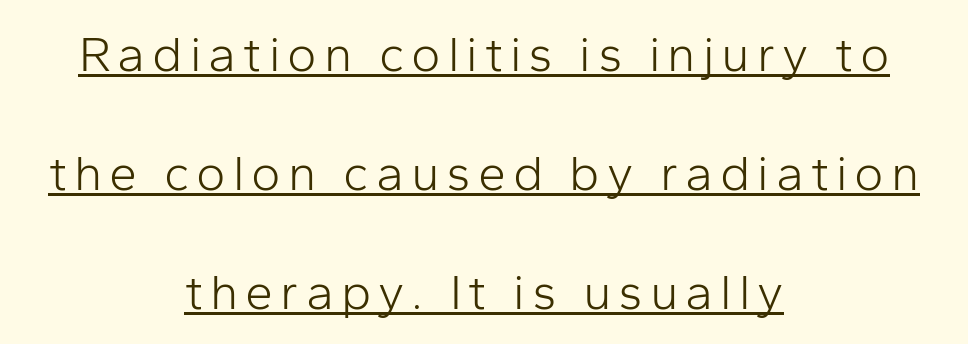
Each letter keeps its own natural width here, so spacing adapts to shape. Is there much room between lines? Yes — plenty of vertical air separates them. The face looks like a standard text weight, possibly lighter. The passage shown is typeset with a sans-serif family. You can tell it's not italic because the verticals are truly vertical. The rendering positions every line midway between the sides.
